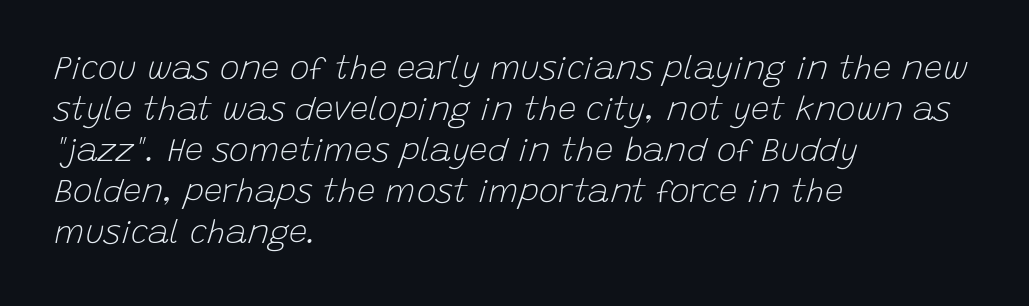
{"italic": "yes", "lean": "right", "slant_degrees": 15, "bold": "no", "weight": "light", "width": "normal", "stroke_contrast": "low", "x_height": "large", "monospaced": "no", "underline": "no", "align": "left", "line_spacing_ratio": 1.24, "letter_spacing": "normal", "letter_spacing_em": 0.0, "glyph_px": 33}
